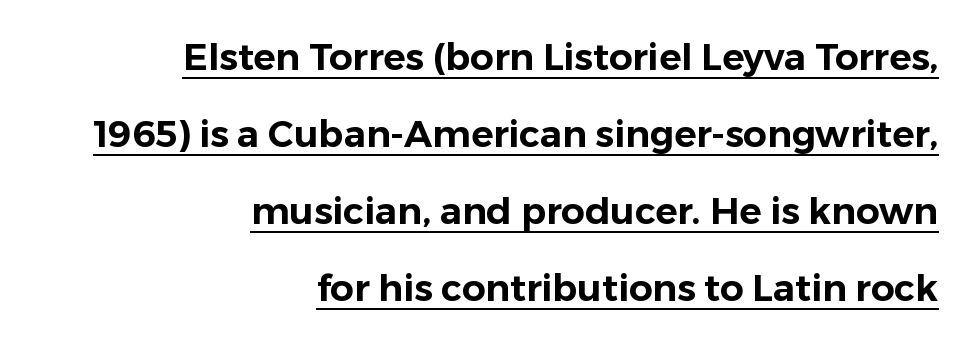
Right-aligned paragraph, ragged on the left. Every word sits above its own underline. Varying glyph widths throughout — classic text-font behaviour. If you measured baseline to baseline, you'd find a long distance.
